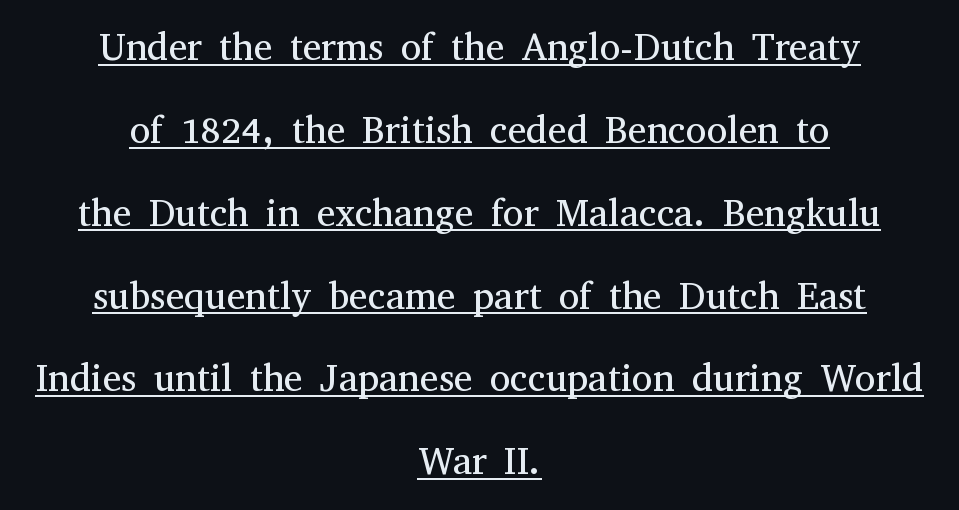
Q: Is the text bold? A: No.
Q: Is the text italic (slanted)? A: No, it is upright.
Q: Is the typeface a serif or a sans-serif typeface? A: Serif.
Q: Is the text underlined? A: Yes.
Q: How is the paragraph aligned? A: Centered.
Q: Is the spacing between letters normal or unusually wide? A: Normal.
Q: Is the spacing between lines tight, normal or loose? A: Loose.
Q: Width (condensed, normal, or wide)? A: Normal.
Q: Stroke contrast? A: Medium.
Q: x-height? A: Medium.
Q: Monospaced? A: No.
